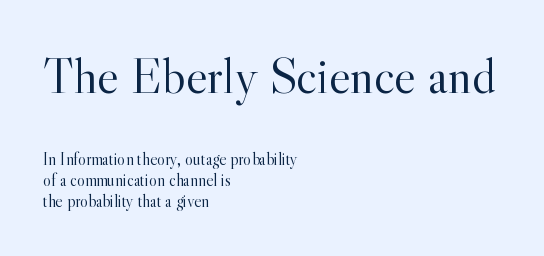
The image shows 51 px light serif type, upright; set left-aligned, normal line spacing (1.25x), normal letter spacing, not underlined; the first (top) block is 3.0x larger; a small x-height.
